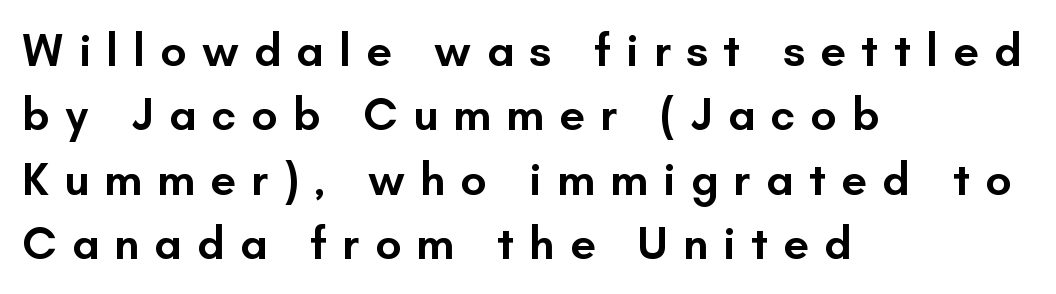
Q: Is the text bold? A: Semi-bold.
Q: Is the text italic (slanted)? A: No, it is upright.
Q: Is the typeface a serif or a sans-serif typeface? A: Sans-serif.
Q: Is the text underlined? A: No.
Q: How is the paragraph aligned? A: Left-aligned.
Q: Is the spacing between letters normal or unusually wide? A: Unusually wide.
Q: Is the spacing between lines tight, normal or loose? A: Normal.
Q: Width (condensed, normal, or wide)? A: Normal.
Q: Stroke contrast? A: Low.
Q: x-height? A: Small.
Q: Monospaced? A: No.
